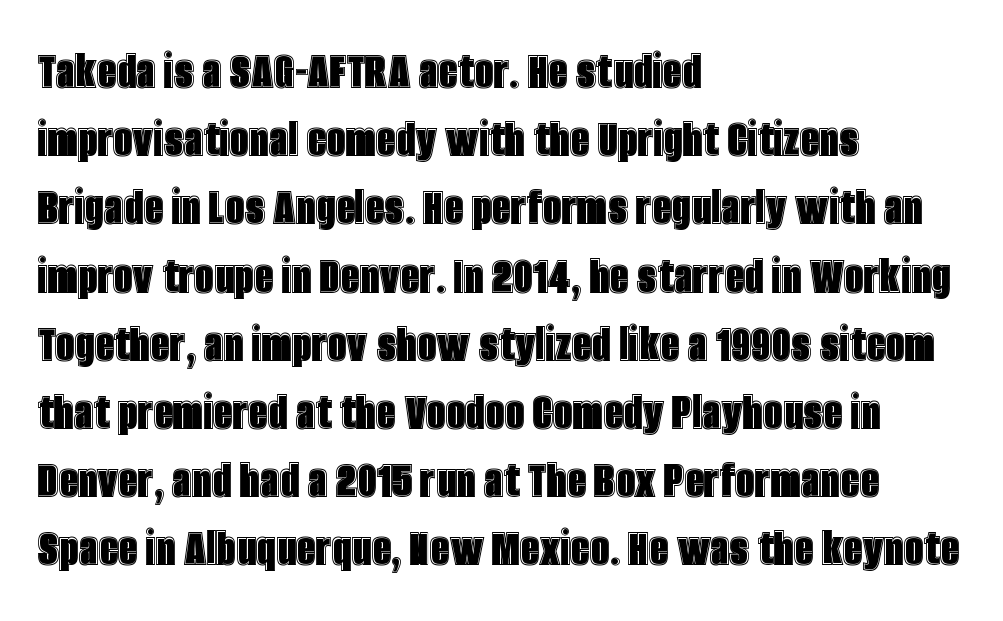
Q: Is the text italic (slanted)? A: No, it is upright.
Q: Is the text underlined? A: No.
Q: How is the paragraph aligned? A: Left-aligned.
Q: Is the spacing between letters normal or unusually wide? A: Normal.
Q: Width (condensed, normal, or wide)? A: Condensed.
Q: x-height? A: Large.
Q: Monospaced? A: No.
